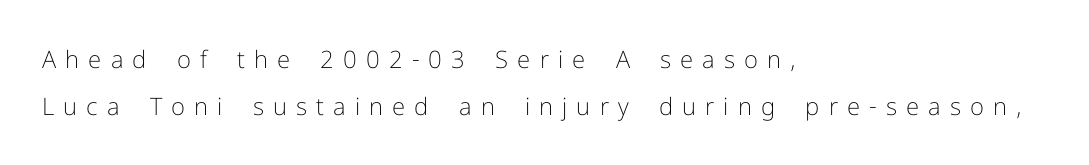
Q: Is the text bold? A: No.
Q: Is the text italic (slanted)? A: No, it is upright.
Q: Is the text underlined? A: No.
Q: How is the paragraph aligned? A: Left-aligned.
Q: Is the spacing between letters normal or unusually wide? A: Unusually wide.
Q: Is the spacing between lines tight, normal or loose? A: Loose.
